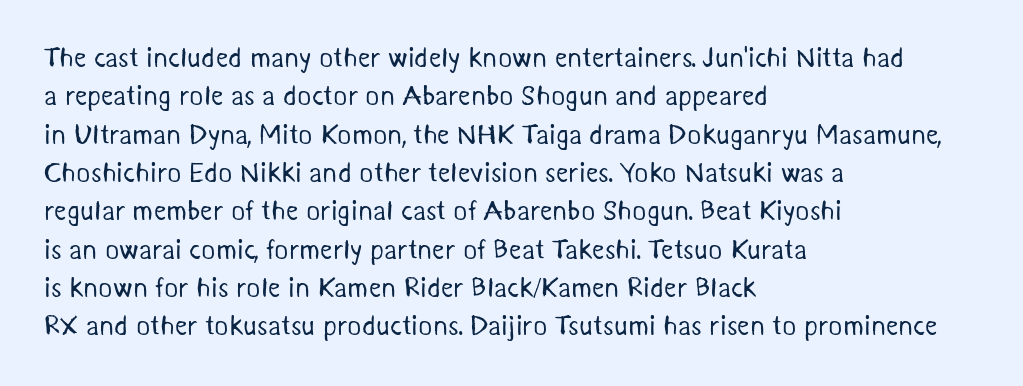
Q: Is the text bold? A: No.
Q: Is the text underlined? A: No.
Q: How is the paragraph aligned? A: Left-aligned.
Q: Is the spacing between letters normal or unusually wide? A: Normal.
Q: Is the spacing between lines tight, normal or loose? A: Normal.
